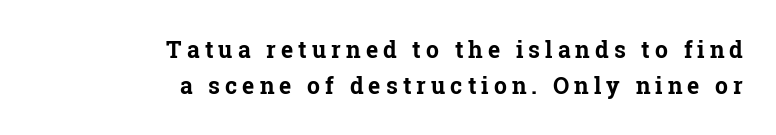
The image shows 23 px bold type, upright; set right-aligned, normal line spacing (1.57x), unusually wide letter spacing (+0.22 em), not underlined.
